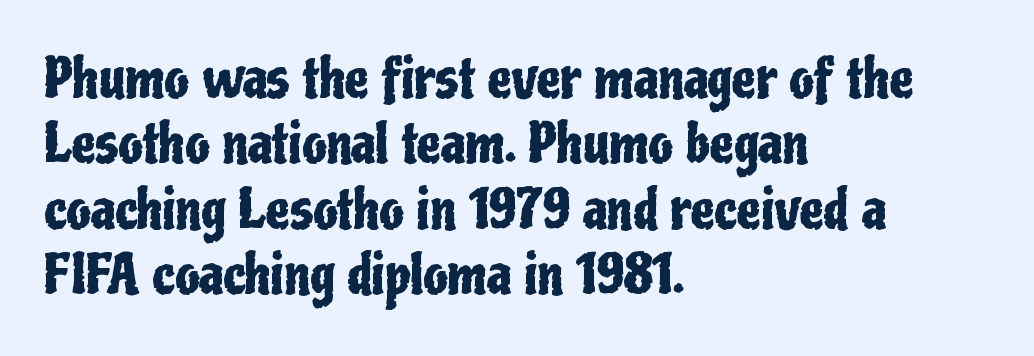
Q: Is the text italic (slanted)? A: No, it is upright.
Q: Is the typeface a serif or a sans-serif typeface? A: Sans-serif.
Q: Is the text underlined? A: No.
Q: How is the paragraph aligned? A: Left-aligned.
Q: Is the spacing between letters normal or unusually wide? A: Normal.
Q: Width (condensed, normal, or wide)? A: Condensed.
Q: Stroke contrast? A: Low.
Q: x-height? A: Medium.
Q: Monospaced? A: No.
